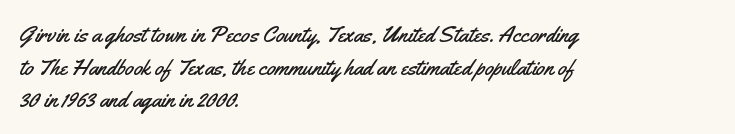
{"underline": "no", "align": "left", "line_spacing": "normal", "line_spacing_ratio": 1.42, "letter_spacing": "normal", "letter_spacing_em": 0.0, "glyph_px": 23}
